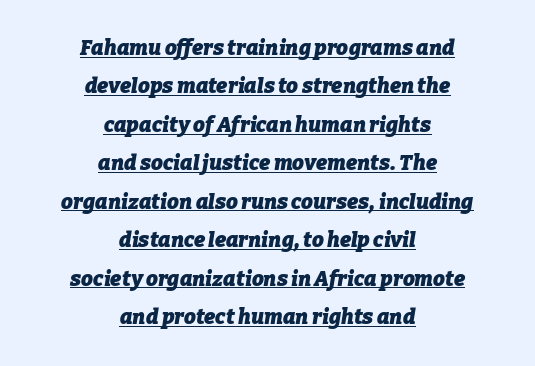
Q: Is the text bold? A: Yes.
Q: Is the text italic (slanted)? A: Yes, it leans right by about 9 degrees.
Q: Is the text underlined? A: Yes.
Q: How is the paragraph aligned? A: Centered.
Q: Is the spacing between letters normal or unusually wide? A: Normal.
